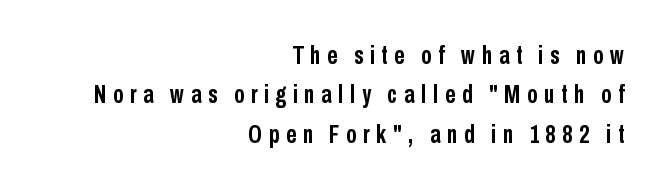
How would I describe the line gaps? Plain and ordinary. Reading down the block, your eye finds every line finishing at a fixed right position. Type without underlining. Heft: maximum for text — a bold. The face used here is rendered with a markedly widened letterfit. Notice how the stems are strictly vertical — no italics here.
